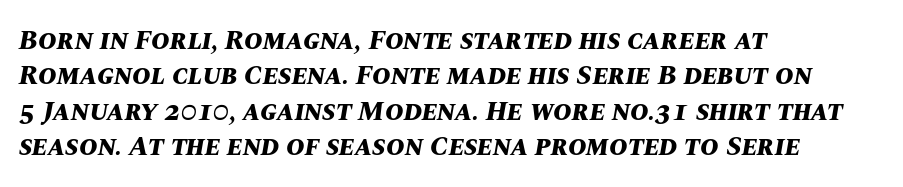
A full-strength bold gives these letters their thick strokes. Character widths vary here, with narrow letters taking less room than wide ones. Rows of type keep a routine distance in the vertical direction. The typesetter chose a ragged-right arrangement here. Check under the words: just untouched page.
